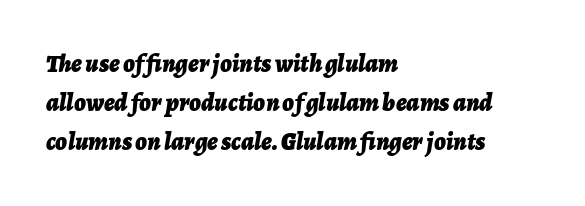
The image shows 25 px bold type, italic (leaning right); set left-aligned, normal line spacing (1.57x), normal letter spacing, not underlined.
